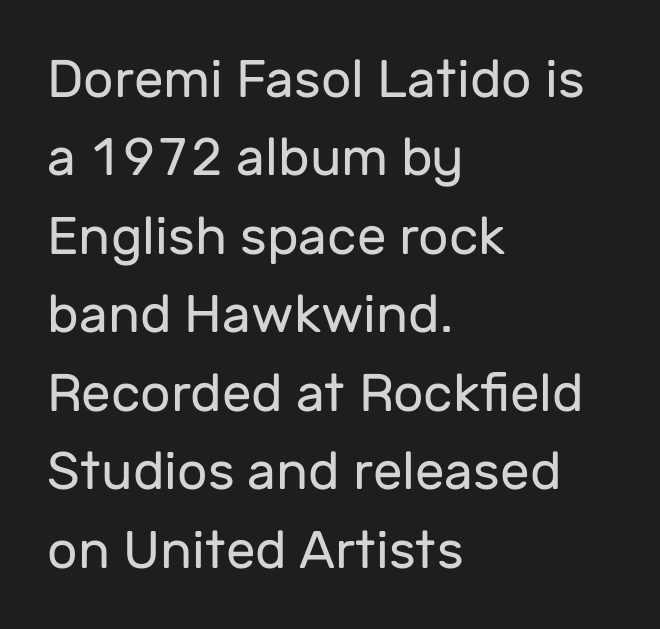
The baseline area is clear. No italicization has been applied; the sample stays upright. This is sans-serif lettering, the kind often seen on screens and signage. The lines sit at an ordinary, default distance from one another. Observe the ordinary spacing: letters are neighbours, not strangers.
